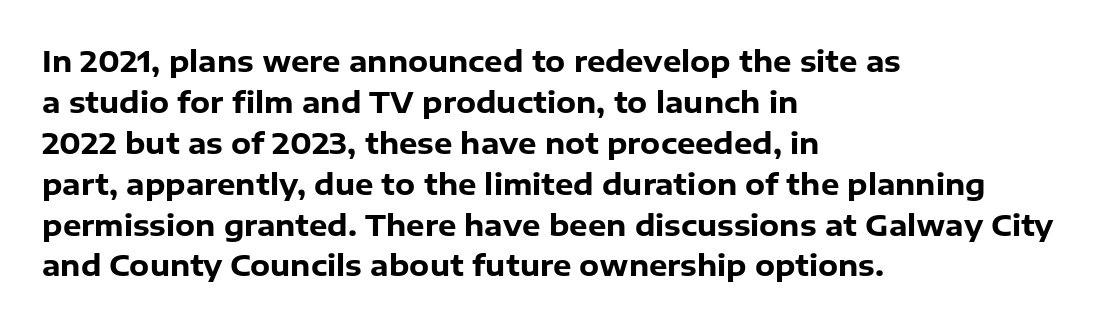
Q: Is the text bold? A: Yes.
Q: Is the text italic (slanted)? A: No, it is upright.
Q: Is the typeface a serif or a sans-serif typeface? A: Sans-serif.
Q: Is the text underlined? A: No.
Q: How is the paragraph aligned? A: Left-aligned.
Q: Is the spacing between letters normal or unusually wide? A: Normal.
Q: Is the spacing between lines tight, normal or loose? A: Normal.
Q: Width (condensed, normal, or wide)? A: Normal.
Q: Stroke contrast? A: Low.
Q: x-height? A: Medium.
Q: Monospaced? A: No.
